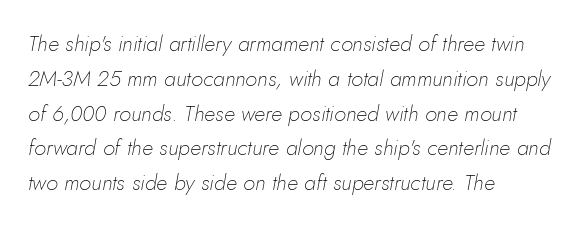
Q: Is the text bold? A: No.
Q: Is the text italic (slanted)? A: Yes, it leans right by about 10 degrees.
Q: Is the text underlined? A: No.
Q: How is the paragraph aligned? A: Left-aligned.
Q: Is the spacing between letters normal or unusually wide? A: Normal.
Q: Is the spacing between lines tight, normal or loose? A: Normal.
